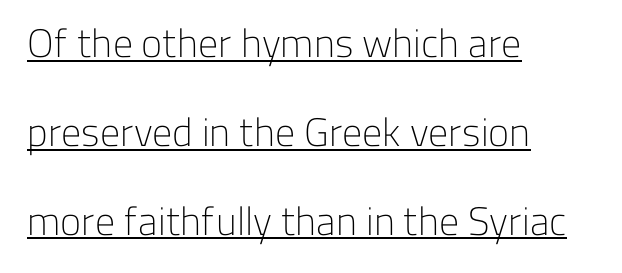
Vertically, the passage feels expansive, rows floating well apart. Looks like regular typesetting: each glyph gets only the width it needs. Look at the tracking — it's just the regular setting, nothing added. The axis of the letterforms is exactly vertical. Heaviness? Minimal to ordinary, like unemphasized prose. The rendering uses the underline text-decoration.
